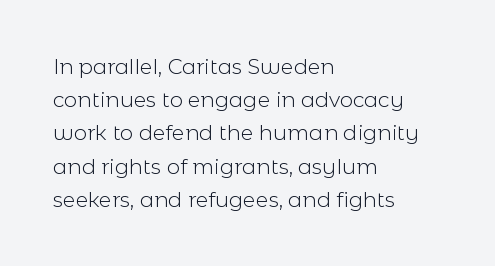
The face looks like a standard text weight, possibly lighter. Short and long lines alike share a common starting point at left. Vertically, the passage feels balanced, rows spaced as you'd expect. A bare baseline throughout the passage. Here the glyphs are tracked normally, forming tight word shapes.
